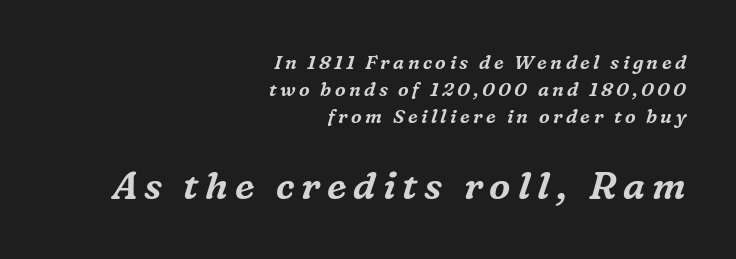
Q: Is the text italic (slanted)? A: Yes, it leans right by about 16 degrees.
Q: Is the typeface a serif or a sans-serif typeface? A: Serif.
Q: Is the text underlined? A: No.
Q: How is the paragraph aligned? A: Right-aligned.
Q: Is the spacing between lines tight, normal or loose? A: Normal.
Q: Which block of text is set in a larger size, the first (top) or the second (bottom)? A: The second (bottom) one.
Q: Width (condensed, normal, or wide)? A: Normal.
Q: Stroke contrast? A: Medium.
Q: x-height? A: Medium.
Q: Monospaced? A: No.
